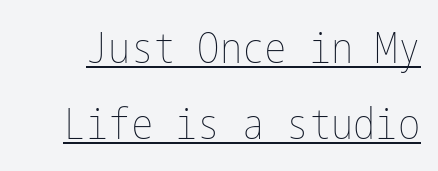
{"italic": "no", "bold": "no", "weight": "thin", "width": "condensed", "stroke_contrast": "low", "x_height": "medium", "underline": "yes", "line_spacing_ratio": 1.82, "letter_spacing": "normal", "letter_spacing_em": 0.0, "glyph_px": 42}
